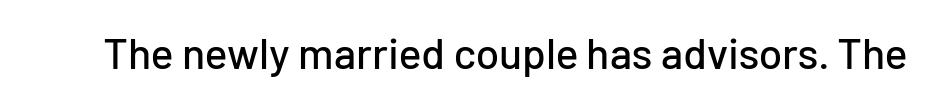
{"serif": "no", "italic": "no", "width": "normal", "stroke_contrast": "low", "x_height": "medium", "monospaced": "no", "underline": "no", "letter_spacing": "normal", "letter_spacing_em": 0.0, "glyph_px": 43}
